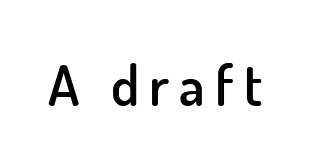
Q: Is the text bold? A: Semi-bold.
Q: Is the text italic (slanted)? A: No, it is upright.
Q: Is the typeface a serif or a sans-serif typeface? A: Sans-serif.
Q: Is the text underlined? A: No.
Q: Width (condensed, normal, or wide)? A: Normal.
Q: Stroke contrast? A: Low.
Q: x-height? A: Small.
Q: Monospaced? A: No.
